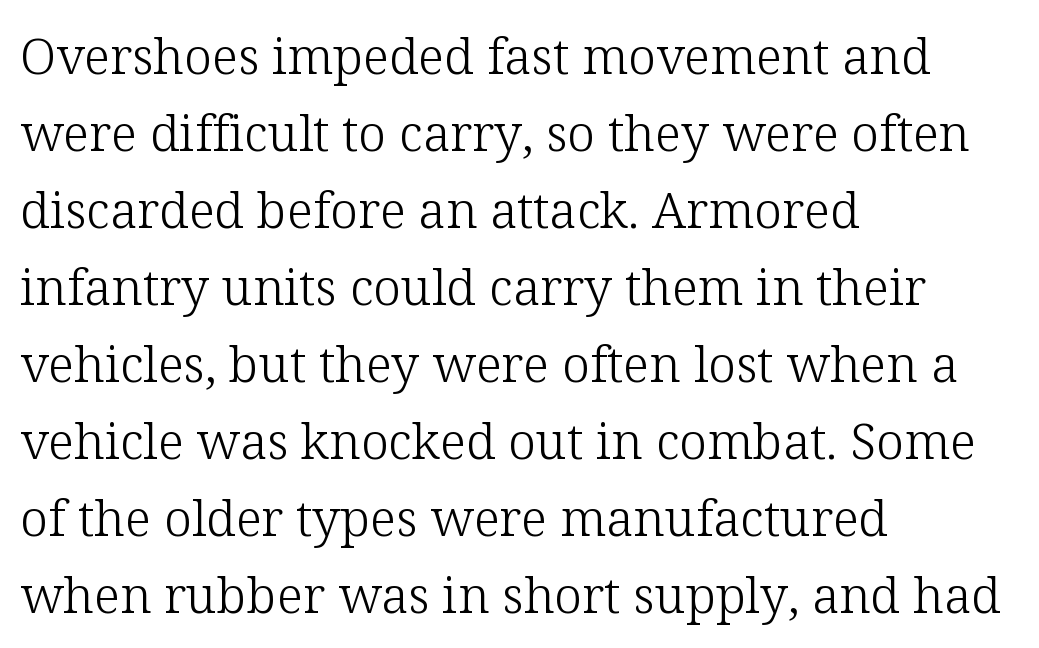
You could call the tracking neutral — neither tight nor loose. Clear beneath every line of the passage. Typographically, this falls in the serif category. One glance says typical: line gaps are just what's usual. The lettering holds an erect, upright posture throughout.
